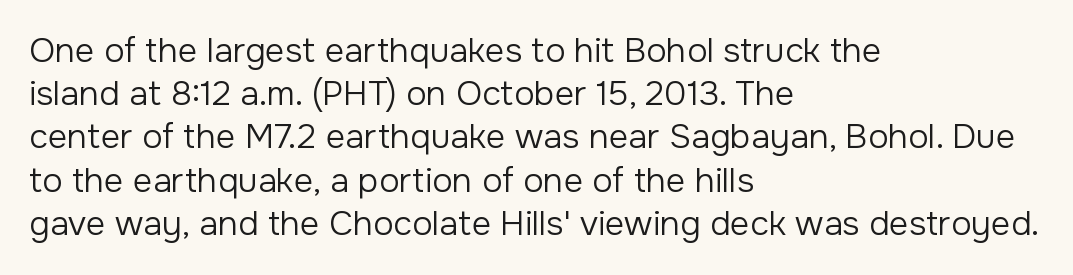
This is sans-serif lettering, the kind often seen on screens and signage. Only glyphs here, with clear space below each row. The compositor pushed each line to the left boundary. Does the leading feel generous? No, just average. Ordinary non-slanted type is in use.
